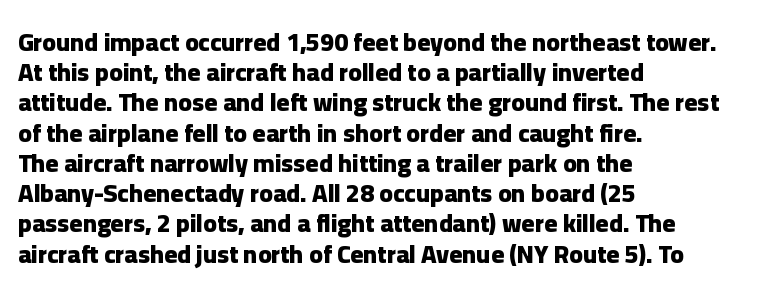
The passage shown is emphatically bold. The space directly below the letters is spotless. Tracking here is standard; glyphs follow each other at the usual distance. Where is the straight margin? On the left.
